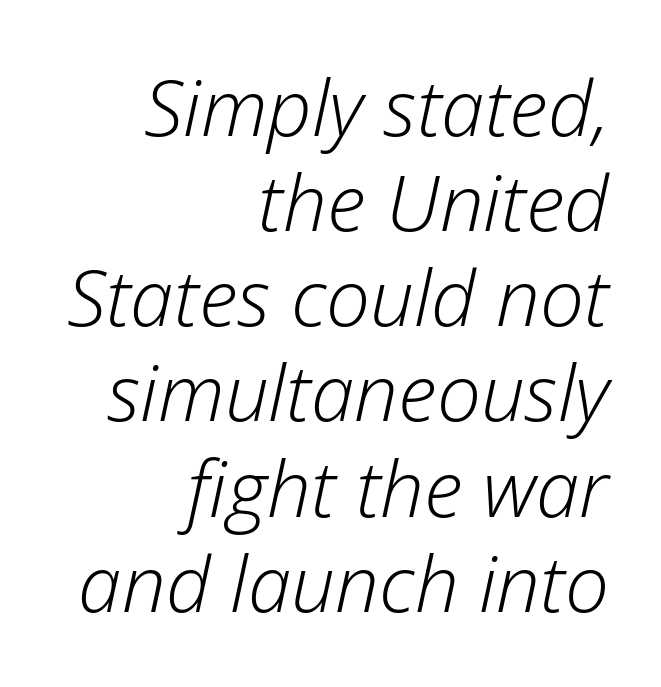
Q: Is the text bold? A: No.
Q: Is the text italic (slanted)? A: Yes, it leans right by about 12 degrees.
Q: Is the text underlined? A: No.
Q: How is the paragraph aligned? A: Right-aligned.
Q: Is the spacing between letters normal or unusually wide? A: Normal.
Q: Width (condensed, normal, or wide)? A: Normal.
Q: Stroke contrast? A: Low.
Q: x-height? A: Medium.
Q: Monospaced? A: No.
